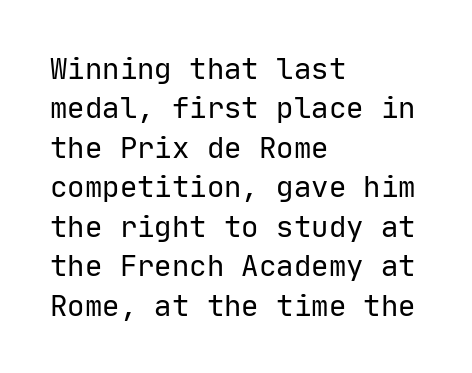
Between one letter and the next there's only the usual sliver of space. The area under the type is left untouched. Nope, not italic — everything's standing straight. A typesetter would call this monospace, since all characters share one set width. Successive baselines arrive at the customary interval.
